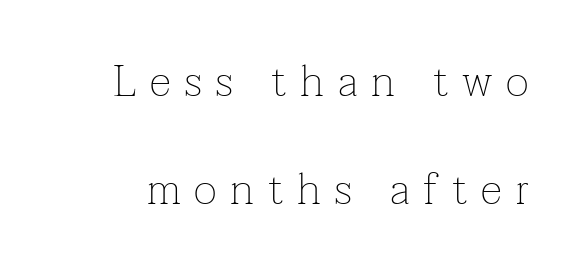
{"serif": "yes", "italic": "no", "bold": "no", "weight": "thin", "width": "normal", "stroke_contrast": "low", "x_height": "medium", "monospaced": "no", "underline": "no", "line_spacing": "loose", "line_spacing_ratio": 2.46, "letter_spacing": "wide", "letter_spacing_em": 0.31, "glyph_px": 44}
